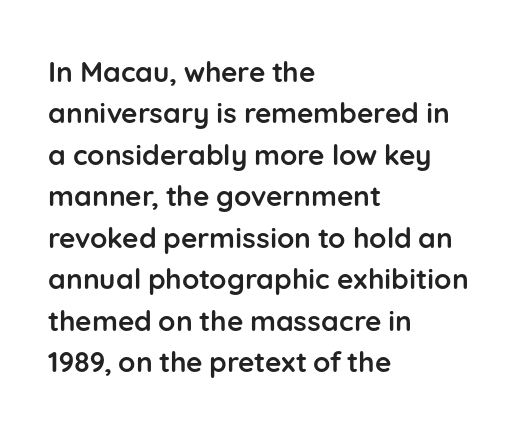
Q: Is the text bold? A: Yes.
Q: Is the text italic (slanted)? A: No, it is upright.
Q: Is the typeface a serif or a sans-serif typeface? A: Sans-serif.
Q: Is the text underlined? A: No.
Q: How is the paragraph aligned? A: Left-aligned.
Q: Is the spacing between letters normal or unusually wide? A: Normal.
Q: Is the spacing between lines tight, normal or loose? A: Normal.
Q: Width (condensed, normal, or wide)? A: Normal.
Q: Stroke contrast? A: Low.
Q: x-height? A: Medium.
Q: Monospaced? A: No.
